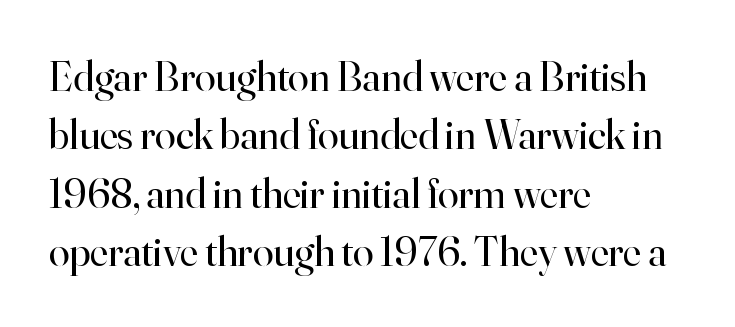
Q: Is the text bold? A: No.
Q: Is the text italic (slanted)? A: No, it is upright.
Q: Is the typeface a serif or a sans-serif typeface? A: Serif.
Q: Is the text underlined? A: No.
Q: How is the paragraph aligned? A: Left-aligned.
Q: Is the spacing between letters normal or unusually wide? A: Normal.
Q: Is the spacing between lines tight, normal or loose? A: Normal.
Q: Width (condensed, normal, or wide)? A: Normal.
Q: Stroke contrast? A: High.
Q: x-height? A: Small.
Q: Monospaced? A: No.
